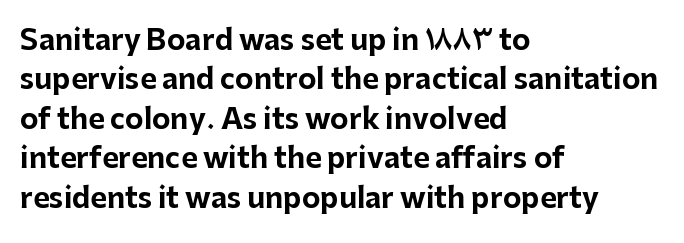
Typeset ragged right — the left edge is the straight one. Look at the stroke-to-counter ratio: heavy, a bold. A sans-serif font was chosen for this passage. Default kerning and tracking; the words read as compact shapes. Words float on clear page, feet unadorned.
